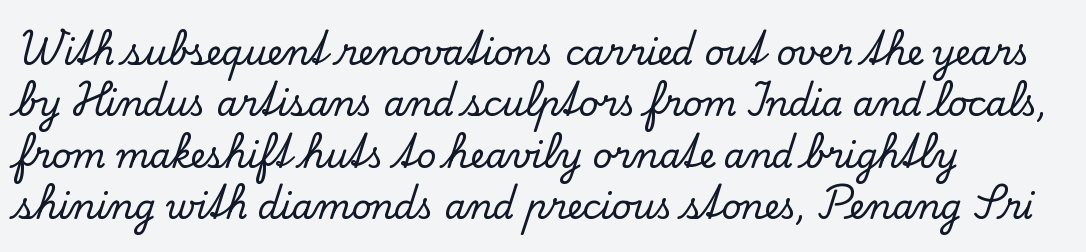
{"serif": "yes", "width": "normal", "stroke_contrast": "low", "x_height": "small", "monospaced": "no", "underline": "no", "align": "left", "line_spacing": "normal", "line_spacing_ratio": 1.51, "letter_spacing": "normal", "letter_spacing_em": 0.0, "glyph_px": 34}
